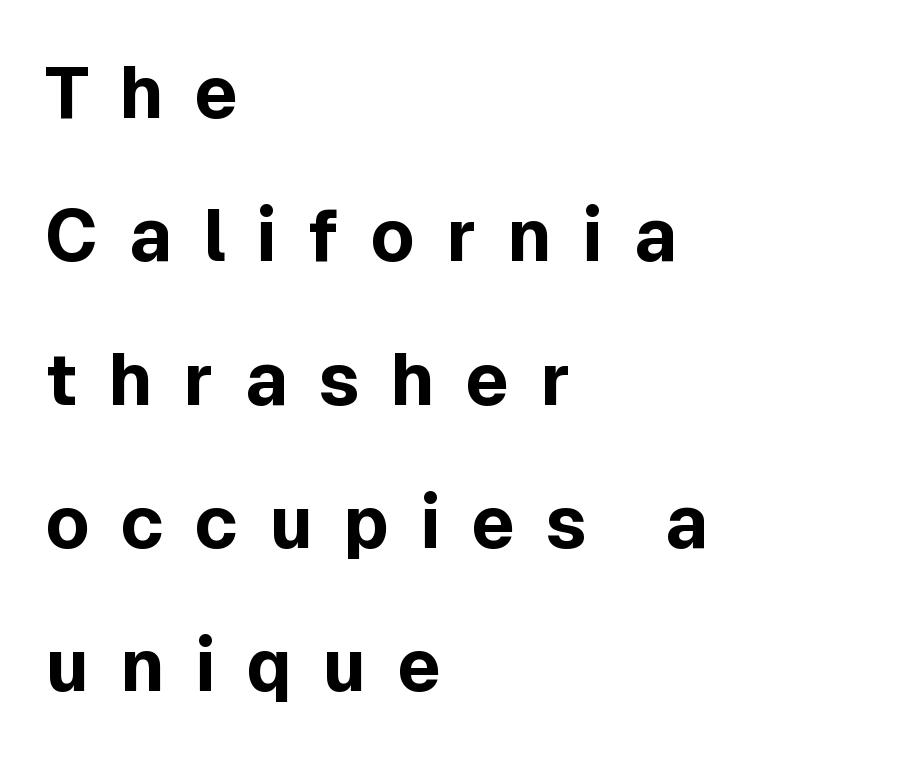
Note the varied advance widths — an 'i' is clearly narrower than an 'm'. Unlike italic type, these characters show no tilt at all. Emphasis by weight is at full strength: bold. The passage is arranged the way most books set body copy — flush left.
